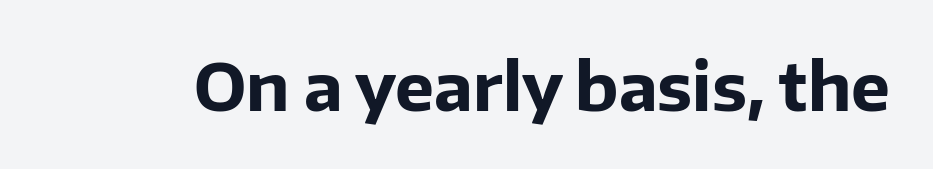
A clean baseline with only descenders dipping below it. Heft: maximum for text — a bold. What kind of face is this? One without serifs — a sans. These lines are rendered in a variable-pitch font. Designer's note — italics off, roman on.
